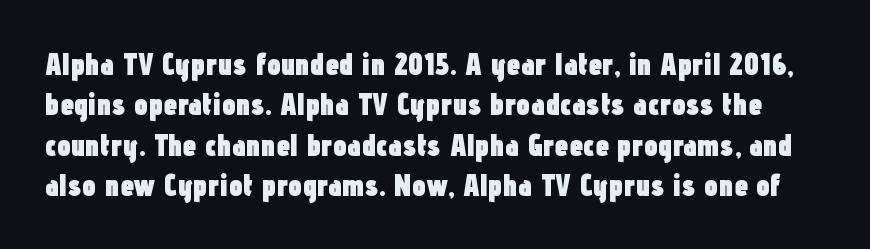
Q: Is the text bold? A: Yes.
Q: Is the text italic (slanted)? A: No, it is upright.
Q: Is the typeface a serif or a sans-serif typeface? A: Sans-serif.
Q: Is the text underlined? A: No.
Q: Is the spacing between letters normal or unusually wide? A: Normal.
Q: Is the spacing between lines tight, normal or loose? A: Normal.
Q: Width (condensed, normal, or wide)? A: Condensed.
Q: Stroke contrast? A: Low.
Q: x-height? A: Medium.
Q: Monospaced? A: No.
